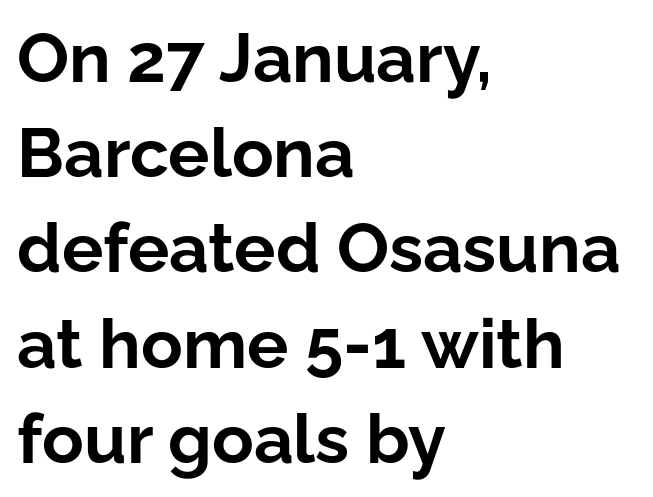
{"serif": "no", "italic": "no", "bold": "yes", "weight": "bold", "width": "normal", "stroke_contrast": "low", "x_height": "medium", "monospaced": "no", "underline": "no", "align": "left", "line_spacing": "normal", "line_spacing_ratio": 1.38, "letter_spacing": "normal", "letter_spacing_em": 0.0, "glyph_px": 69}
